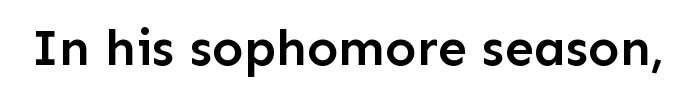
Q: Is the text bold? A: Semi-bold.
Q: Is the text italic (slanted)? A: No, it is upright.
Q: Is the typeface a serif or a sans-serif typeface? A: Sans-serif.
Q: Is the text underlined? A: No.
Q: Is the spacing between letters normal or unusually wide? A: Normal.
Q: Width (condensed, normal, or wide)? A: Normal.
Q: Stroke contrast? A: Low.
Q: x-height? A: Medium.
Q: Monospaced? A: No.
